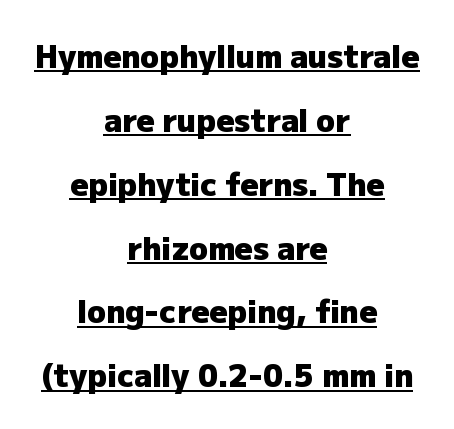
The face used here is a sans, in the tradition of grotesques and geometrics. The letters advance in unequal steps, a hallmark of proportional type. Is the block centered? Yes — each line is placed symmetrically about the middle. On the weight axis this lands at bold, roughly 700. The type is set solid horizontally, with unmodified tracking. A typographer would call this underscored text.
